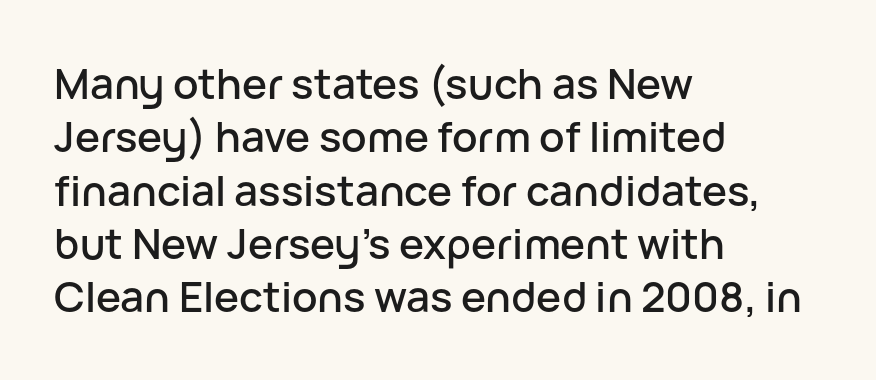
{"serif": "no", "italic": "no", "width": "normal", "stroke_contrast": "low", "x_height": "medium", "monospaced": "no", "underline": "no", "align": "left", "line_spacing": "normal", "line_spacing_ratio": 1.27, "letter_spacing": "normal", "letter_spacing_em": 0.0, "glyph_px": 42}
